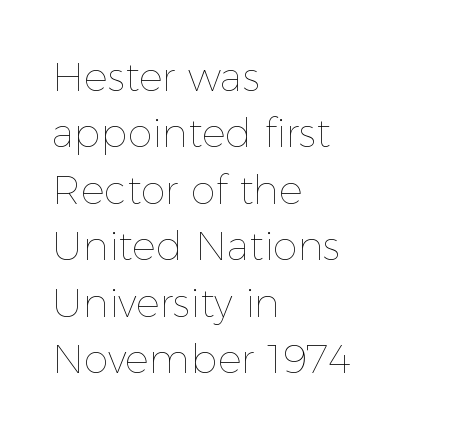
The image shows 40 px thin type, upright; set left-aligned, normal line spacing (1.41x), normal letter spacing, not underlined; a medium x-height.
